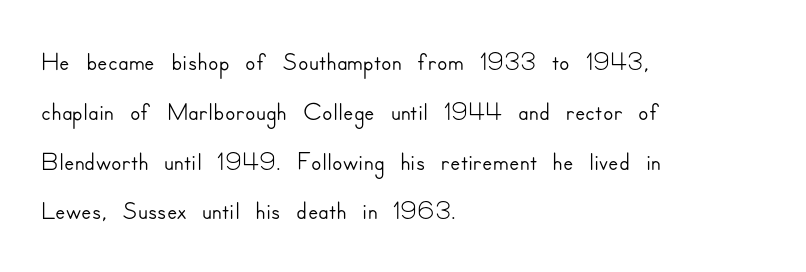
The letters stand straight up with perfectly vertical stems. Compared with typical body copy, the letter spacing here is the same. The rag falls on the right side of this text block. Glance below the letters and you will spot only blank space. Note the varied advance widths — an 'i' is clearly narrower than an 'm'.
